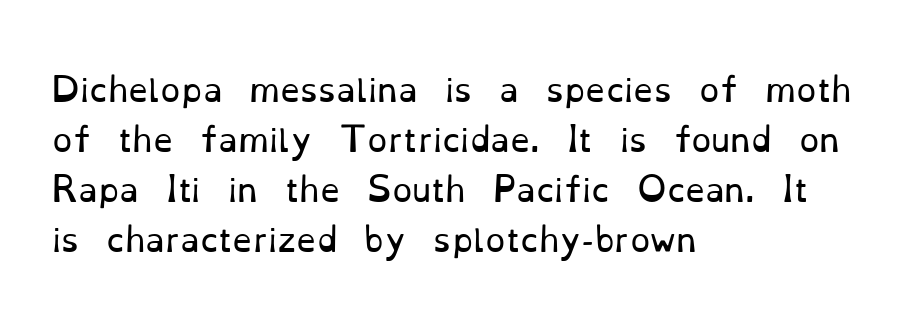
Q: Is the text bold? A: No.
Q: Is the text italic (slanted)? A: No, it is upright.
Q: Is the typeface a serif or a sans-serif typeface? A: Serif.
Q: Is the text underlined? A: No.
Q: How is the paragraph aligned? A: Left-aligned.
Q: Is the spacing between letters normal or unusually wide? A: Normal.
Q: Is the spacing between lines tight, normal or loose? A: Normal.
Q: Width (condensed, normal, or wide)? A: Normal.
Q: Stroke contrast? A: Low.
Q: x-height? A: Small.
Q: Monospaced? A: No.
